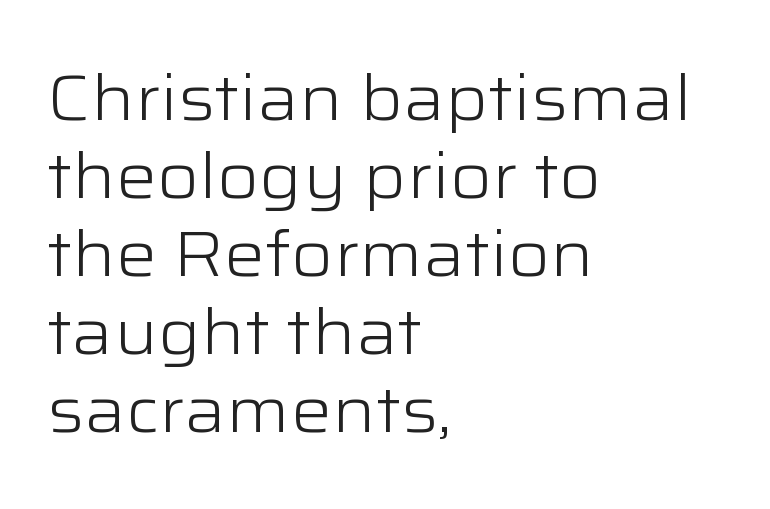
Unlike a traditional serif, this face leaves its strokes unadorned. Unbolded letterforms with no extra heft. This rendering uses left alignment, leaving the right contour irregular. The face used here is rendered with its standard letterfit. Looks like regular typesetting: each glyph gets only the width it needs.
